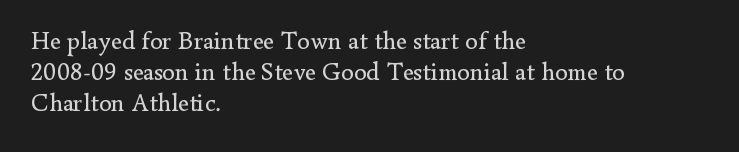
{"italic": "no", "bold": "no", "underline": "no", "align": "left", "line_spacing_ratio": 1.24, "letter_spacing": "normal", "letter_spacing_em": 0.0, "glyph_px": 25}
